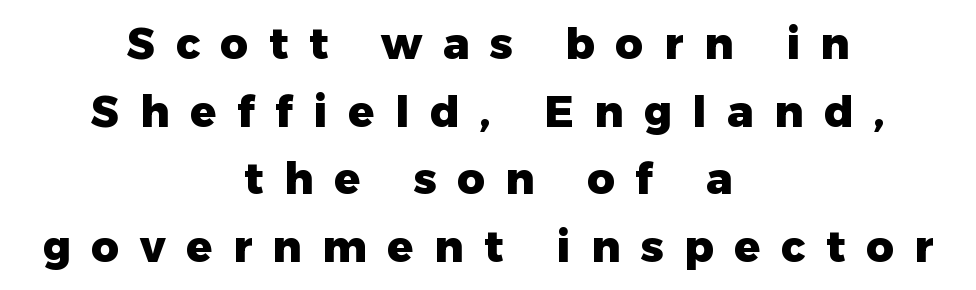
Q: Is the text bold? A: Yes.
Q: Is the text italic (slanted)? A: No, it is upright.
Q: Is the typeface a serif or a sans-serif typeface? A: Sans-serif.
Q: Is the text underlined? A: No.
Q: How is the paragraph aligned? A: Centered.
Q: Is the spacing between letters normal or unusually wide? A: Unusually wide.
Q: Is the spacing between lines tight, normal or loose? A: Normal.
Q: Width (condensed, normal, or wide)? A: Normal.
Q: Stroke contrast? A: Low.
Q: x-height? A: Medium.
Q: Monospaced? A: No.
